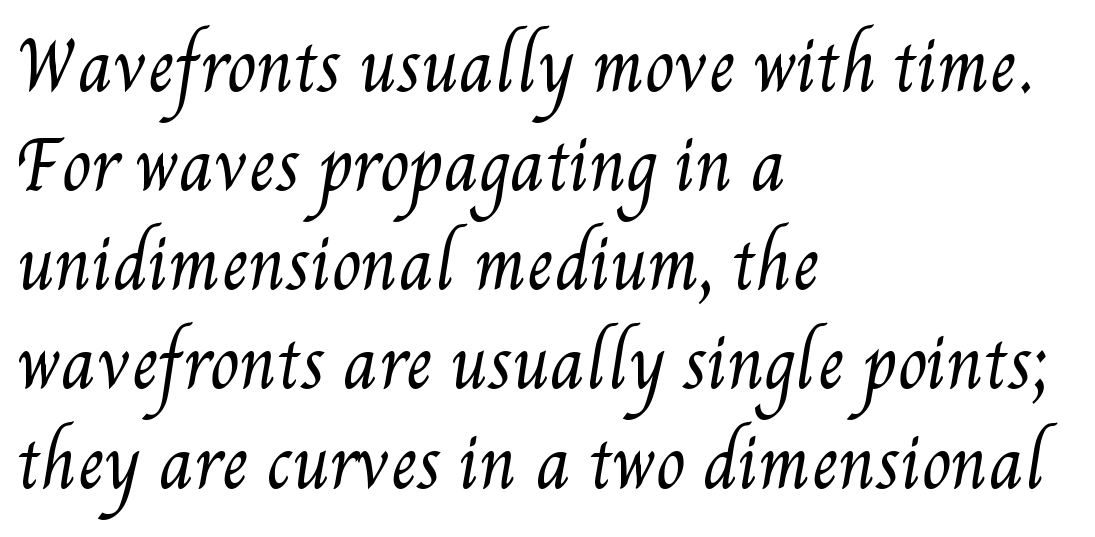
{"bold": "no", "weight": "regular", "width": "condensed", "stroke_contrast": "medium", "x_height": "small", "monospaced": "no", "underline": "no", "align": "left", "line_spacing": "normal", "line_spacing_ratio": 1.48, "letter_spacing": "normal", "letter_spacing_em": 0.0, "glyph_px": 67}
